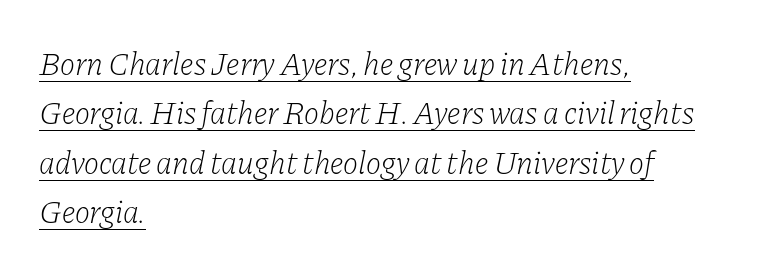
Q: Is the text bold? A: No.
Q: Is the text italic (slanted)? A: Yes, it leans right by about 11 degrees.
Q: Is the typeface a serif or a sans-serif typeface? A: Serif.
Q: Is the text underlined? A: Yes.
Q: How is the paragraph aligned? A: Left-aligned.
Q: Is the spacing between letters normal or unusually wide? A: Normal.
Q: Is the spacing between lines tight, normal or loose? A: Normal.
Q: Width (condensed, normal, or wide)? A: Normal.
Q: Stroke contrast? A: Low.
Q: x-height? A: Medium.
Q: Monospaced? A: No.
